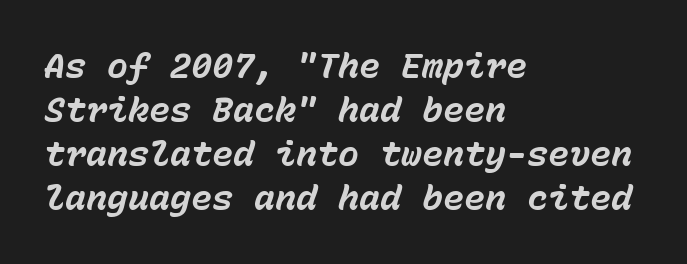
Lines of text with bare space underneath. The passage is arranged the way most books set body copy — flush left. Vertical spacing — default. Spacing verdict: monospaced, one width for all characters.
